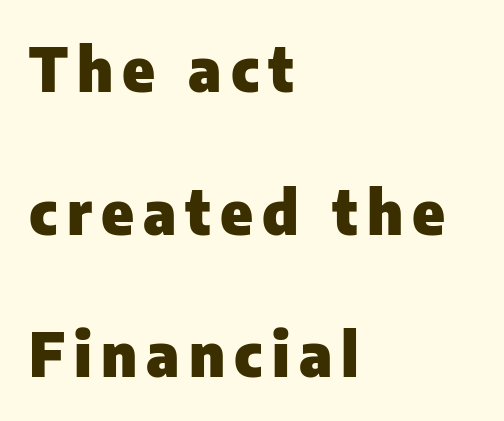
The image shows 61 px heavy sans-serif type, upright; set left-aligned, loose line spacing (2.34x), not underlined; low stroke contrast and a medium x-height.
